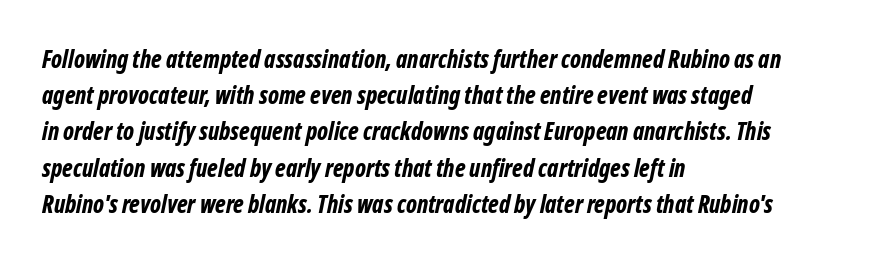
{"italic": "yes", "lean": "right", "slant_degrees": 12, "bold": "yes", "underline": "no", "align": "left", "line_spacing": "normal", "line_spacing_ratio": 1.51, "letter_spacing": "normal", "letter_spacing_em": 0.0, "glyph_px": 24}
